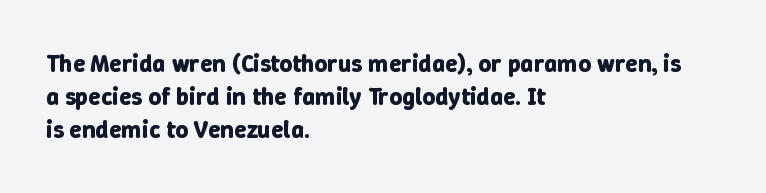
The image shows 25 px bold type, upright; set left-aligned, normal line spacing (1.33x), normal letter spacing, not underlined.
